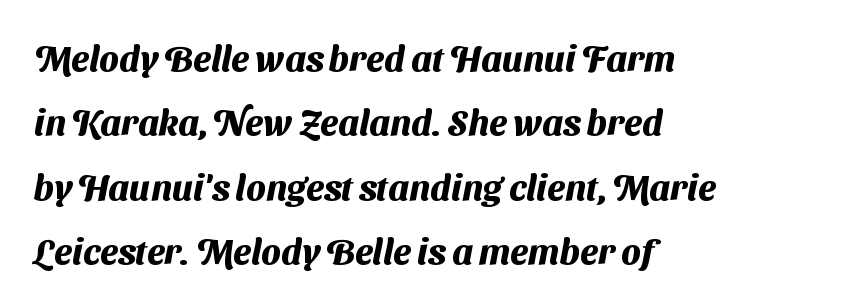
The image shows 36 px heavy sans-serif type; set left-aligned, line spacing 1.79x, normal letter spacing, not underlined; medium stroke contrast and a medium x-height.
